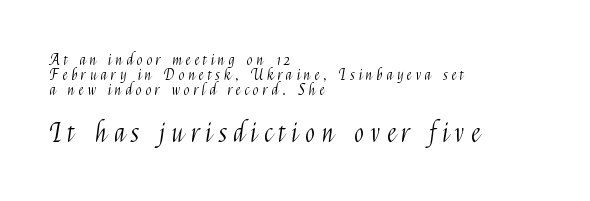
{"bold": "no", "underline": "no", "align": "left", "line_spacing": "tight", "line_spacing_ratio": 1.0, "letter_spacing": "wide", "letter_spacing_em": 0.27, "larger_block": "second", "size_ratio": 1.73, "glyph_px": 26}
